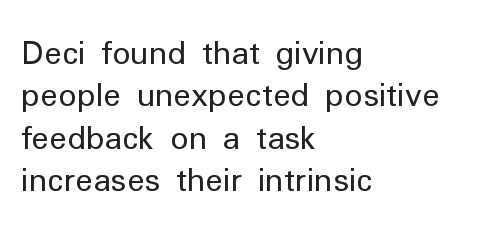
Nope, no serifs anywhere on these letters. Notice how descenders clear the ascenders below comfortably — that's standard leading. Letters have the restrained weight of plain body copy at most. Just letters on the line, the space beneath them empty.
